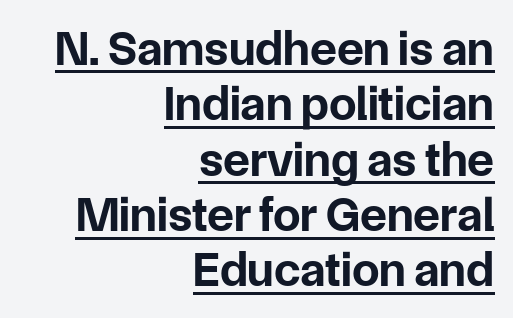
Q: Is the text bold? A: Yes.
Q: Is the text italic (slanted)? A: No, it is upright.
Q: Is the typeface a serif or a sans-serif typeface? A: Sans-serif.
Q: Is the text underlined? A: Yes.
Q: How is the paragraph aligned? A: Right-aligned.
Q: Is the spacing between letters normal or unusually wide? A: Normal.
Q: Is the spacing between lines tight, normal or loose? A: Tight.
Q: Width (condensed, normal, or wide)? A: Normal.
Q: Stroke contrast? A: Low.
Q: x-height? A: Medium.
Q: Monospaced? A: No.
